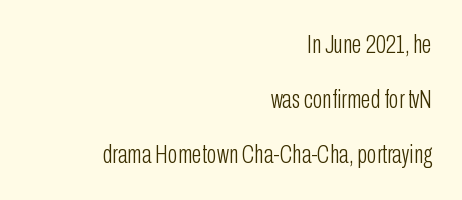
The image shows 26 px text type, upright; set right-aligned, loose line spacing (2.12x), normal letter spacing, not underlined.
